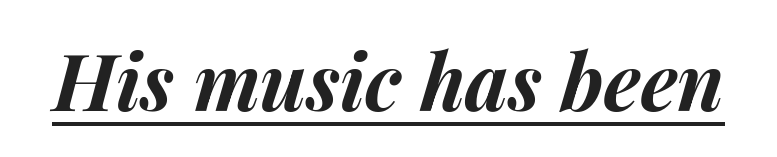
The face used here appears with an underline applied. Observe the lean: these are italic letterforms. The horizontal fit of the characters is conventional and even. Every letter is thick-stroked: bold, no question. Is this a fixed-width face? No — the glyphs have proportional, varying widths.
